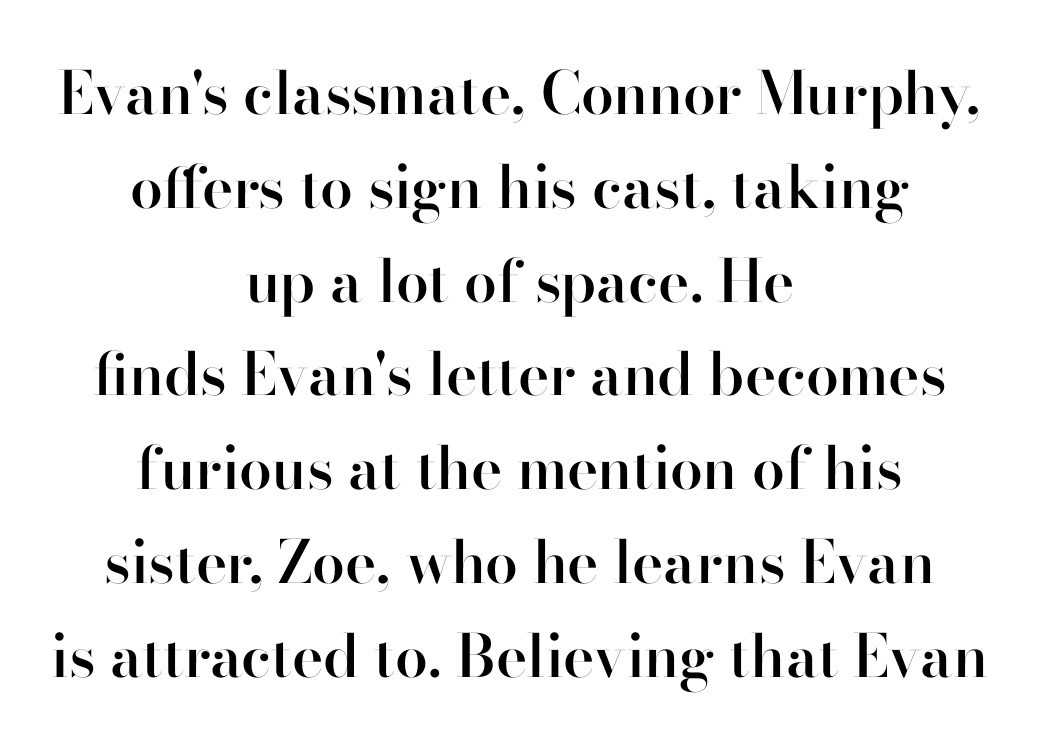
{"serif": "no", "italic": "no", "bold": "semi", "weight": "semibold", "width": "normal", "stroke_contrast": "high", "x_height": "small", "monospaced": "no", "underline": "no", "align": "center", "line_spacing": "normal", "line_spacing_ratio": 1.59, "letter_spacing": "normal", "letter_spacing_em": 0.0, "glyph_px": 59}
